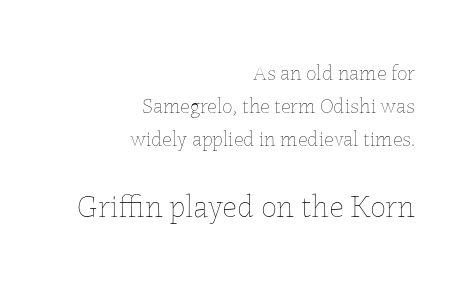
The font's upright variant was chosen for this text. Glance below the letters and you will spot only blank space. Spacing between characters is what you'd get straight out of the box. Horizontally, the lines are justified to the trailing edge only. Do the characters align in a grid? No, the font is proportional.
